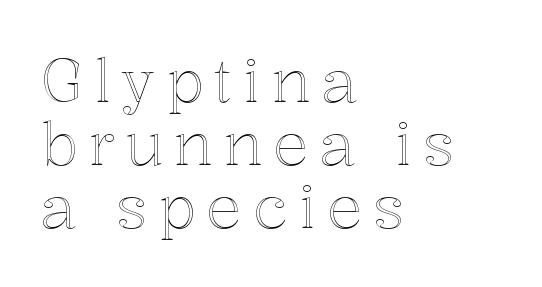
Do the letters lean? They stand straight. Vertical spacing — tight. Is the block centered? No — it sits flush against the left margin. Glance below the letters and you will spot only blank space. Proportional: the letters do not fall into vertical columns.
